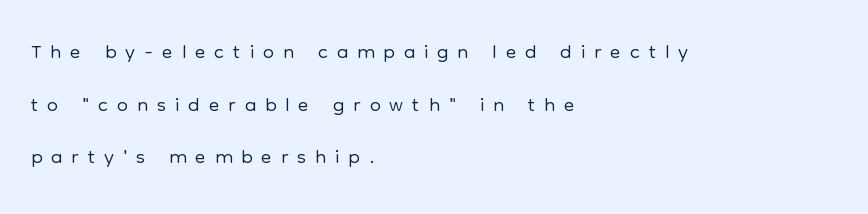
The type sits square on the baseline with zero lean. The space between consecutive lines is moderate. These lines have a slow, spaced-out rhythm from letter to letter. The letters carry no serifs — their stems end cleanly without finishing strokes.
